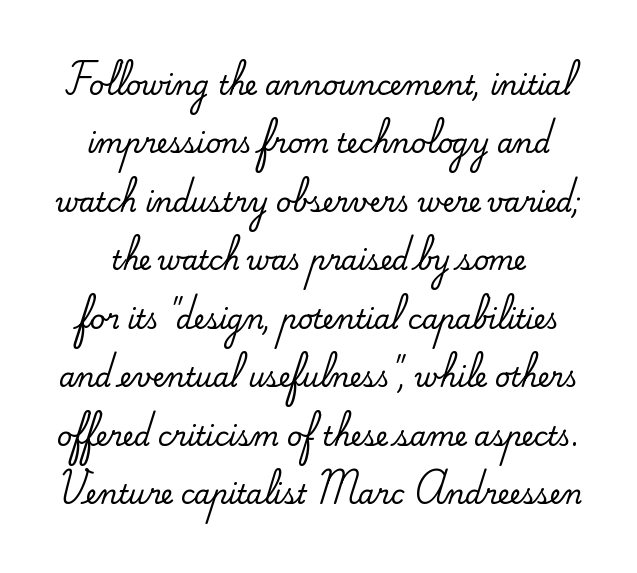
Q: Is the text italic (slanted)? A: Yes.
Q: Is the text underlined? A: No.
Q: Is the spacing between letters normal or unusually wide? A: Normal.
Q: Is the spacing between lines tight, normal or loose? A: Loose.
